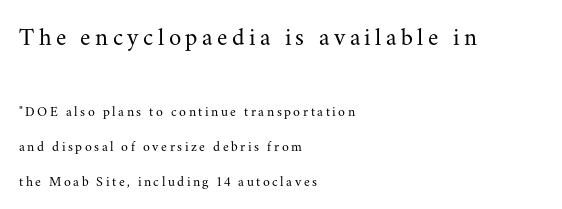
{"italic": "no", "bold": "no", "underline": "no", "align": "left", "line_spacing": "loose", "line_spacing_ratio": 2.49, "larger_block": "first", "size_ratio": 1.79, "glyph_px": 25}
